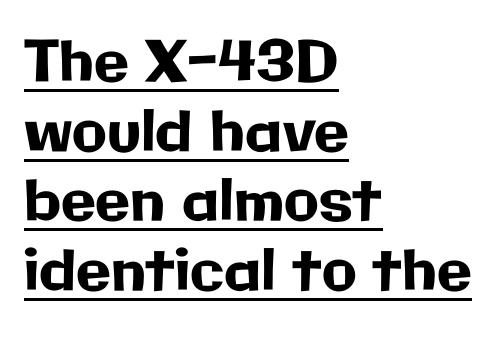
Q: Is the text italic (slanted)? A: No, it is upright.
Q: Is the typeface a serif or a sans-serif typeface? A: Sans-serif.
Q: Is the text underlined? A: Yes.
Q: How is the paragraph aligned? A: Left-aligned.
Q: Is the spacing between letters normal or unusually wide? A: Normal.
Q: Width (condensed, normal, or wide)? A: Normal.
Q: Stroke contrast? A: Low.
Q: x-height? A: Medium.
Q: Monospaced? A: No.
